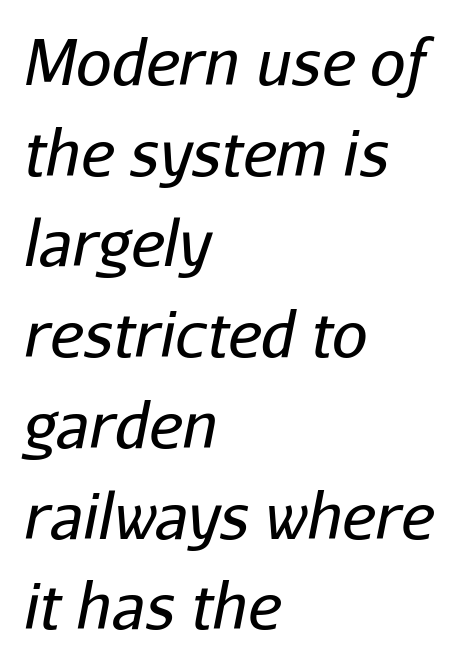
The compositor pushed each line to the left boundary. No extra tracking has been applied to these lines. This is oblique type, the kind used for emphasis or titles. The strokes are not fattened; the text isn't bold.
